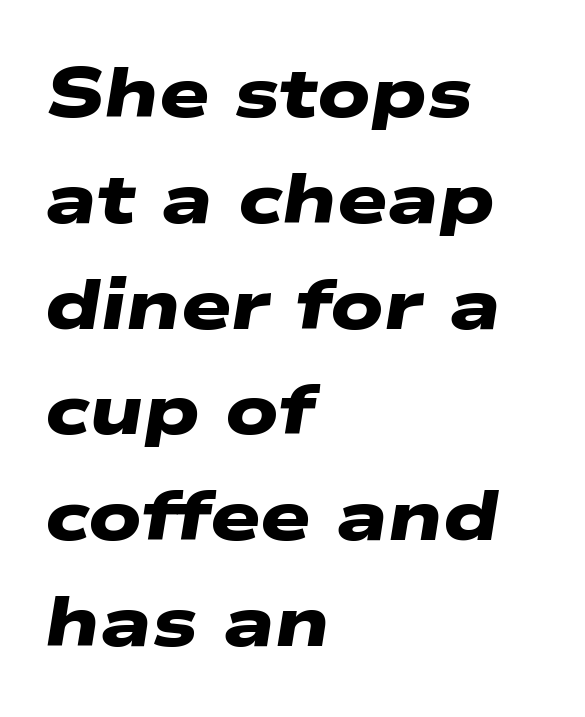
Q: Is the text bold? A: Yes.
Q: Is the typeface a serif or a sans-serif typeface? A: Sans-serif.
Q: Is the text underlined? A: No.
Q: How is the paragraph aligned? A: Left-aligned.
Q: Is the spacing between letters normal or unusually wide? A: Normal.
Q: Is the spacing between lines tight, normal or loose? A: Normal.
Q: Width (condensed, normal, or wide)? A: Wide.
Q: Stroke contrast? A: Low.
Q: x-height? A: Medium.
Q: Monospaced? A: No.
